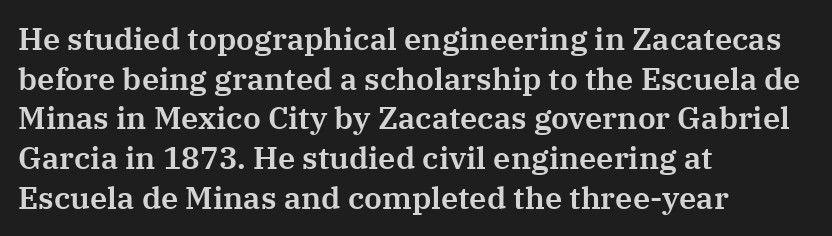
{"serif": "yes", "italic": "no", "width": "normal", "stroke_contrast": "medium", "x_height": "medium", "monospaced": "no", "underline": "no", "align": "left", "line_spacing": "normal", "line_spacing_ratio": 1.28, "letter_spacing": "normal", "letter_spacing_em": 0.0, "glyph_px": 31}
